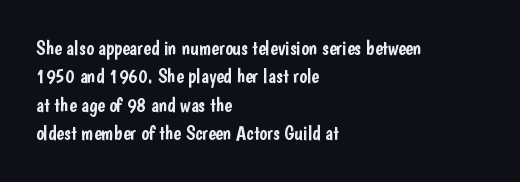
Q: Is the text italic (slanted)? A: No, it is upright.
Q: Is the text underlined? A: No.
Q: How is the paragraph aligned? A: Left-aligned.
Q: Is the spacing between letters normal or unusually wide? A: Normal.
Q: Is the spacing between lines tight, normal or loose? A: Normal.
